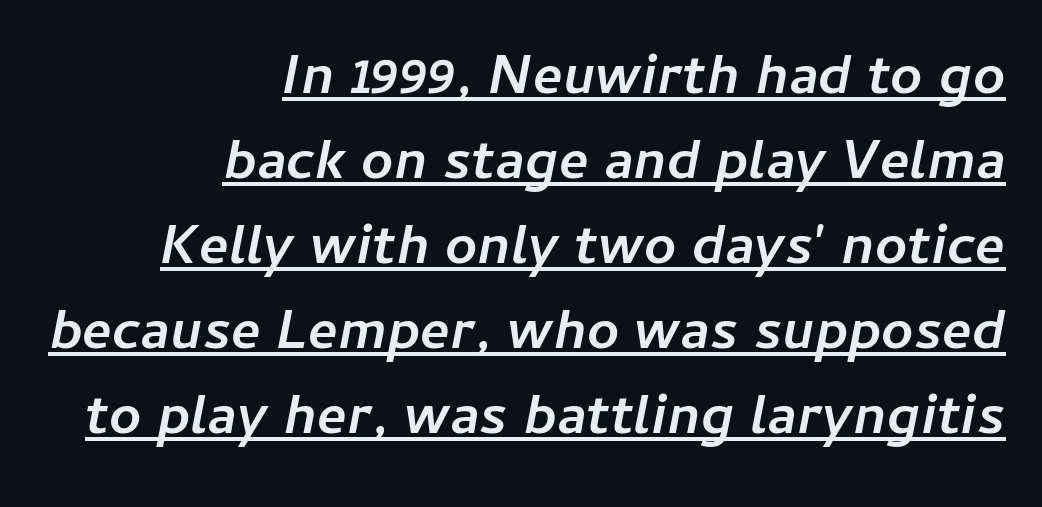
The face used here appears with an underline applied. Is the block centered? No — it sits flush against the right margin. The passage shown stacks its lines at a standard gap. Inter-character spacing is left at the font's built-in metrics.
